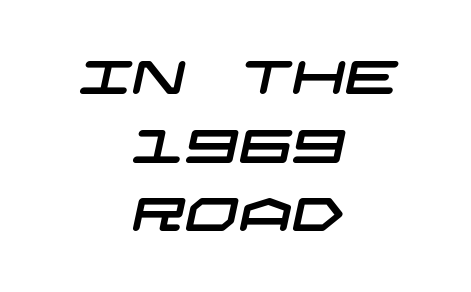
The image shows 47 px wide sans-serif type; set centered, normal line spacing (1.46x), normal letter spacing, not underlined; low stroke contrast and a large x-height.
